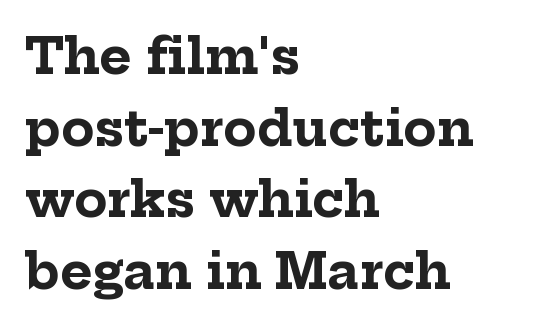
The image shows 49 px bold serif type, upright; set left-aligned, normal line spacing (1.46x), normal letter spacing, not underlined; low stroke contrast and a medium x-height.
